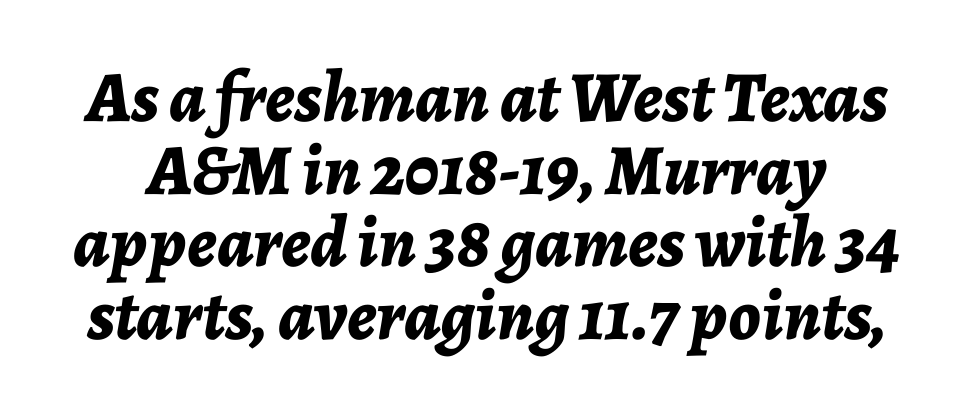
{"italic": "yes", "lean": "right", "slant_degrees": 7, "bold": "yes", "weight": "bold", "width": "normal", "stroke_contrast": "low", "x_height": "medium", "monospaced": "no", "underline": "no", "line_spacing": "tight", "line_spacing_ratio": 1.01, "letter_spacing": "normal", "letter_spacing_em": 0.0, "glyph_px": 72}
